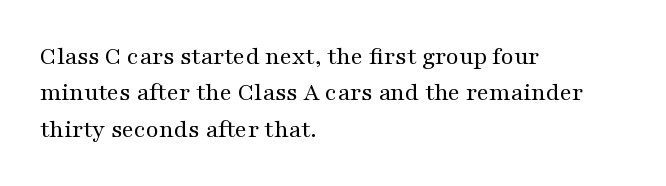
The image shows 26 px text type, upright; set left-aligned, normal line spacing (1.4x), normal letter spacing, not underlined.
